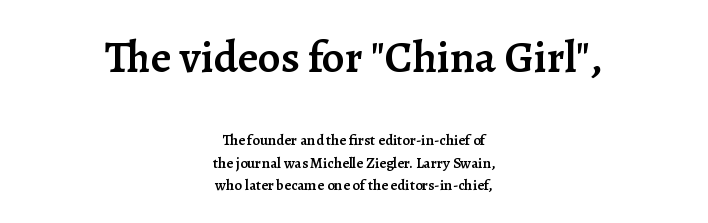
These lines are rendered in a variable-pitch font. Little horizontal feet cap the strokes, marking this as serif type. Underlining? Definitely not there. The paragraph shown floats in the horizontal middle. Is there much room between lines? A standard amount, neither cramped nor airy. Is there any slant? The stems are plumb.
